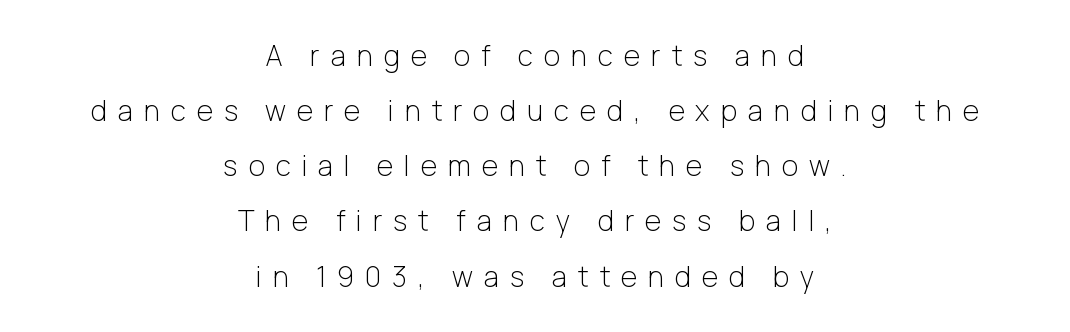
Spacing verdict: proportional, widths tailored to each character. Honestly, there is no underline to notice here at all. This sample trades compactness for vertical openness between lines. To sum up the face: it is a sans, with no serifs. Caption: multi-line text, centered on the measure. Is there any slant? The stems are plumb.
